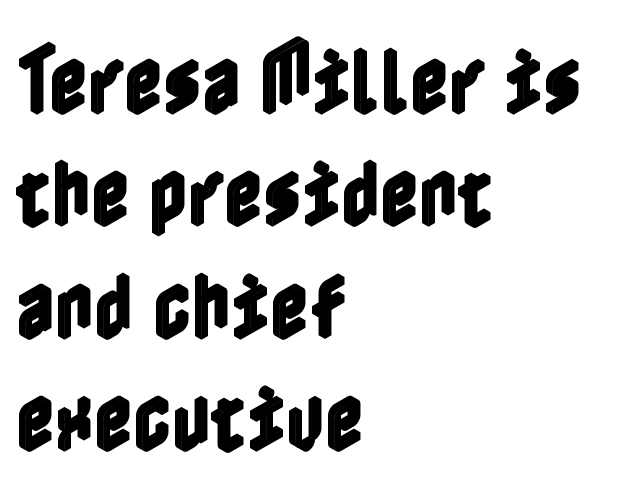
{"italic": "no", "width": "condensed", "x_height": "medium", "underline": "no", "align": "left", "line_spacing": "normal", "line_spacing_ratio": 1.5, "letter_spacing": "normal", "letter_spacing_em": 0.0, "glyph_px": 75}
